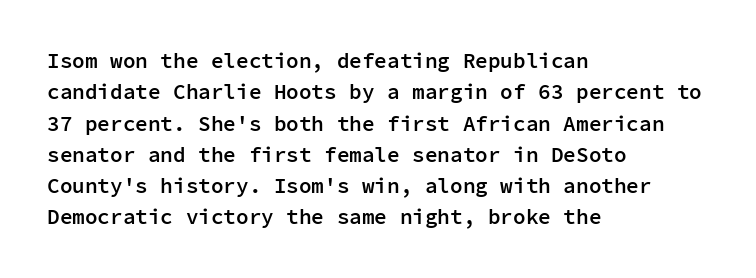
{"italic": "no", "bold": "semi", "underline": "no", "align": "left", "line_spacing": "normal", "line_spacing_ratio": 1.49, "letter_spacing": "normal", "letter_spacing_em": 0.0, "glyph_px": 21}
